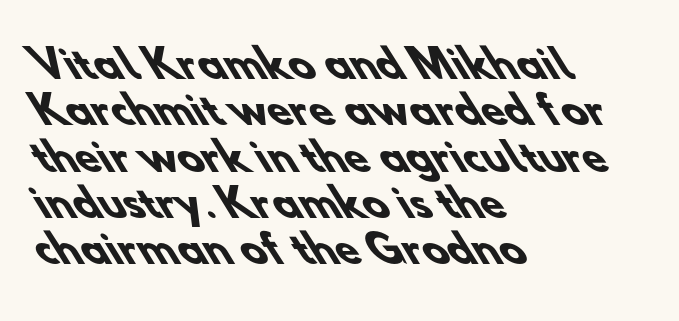
In terms of letterform style, serifs are entirely absent. The gap between lines stays unmarked. The letters advance in unequal steps, a hallmark of proportional type. Look at the tracking — it's just the regular setting, nothing added. The passage is arranged the way most books set body copy — flush left.
